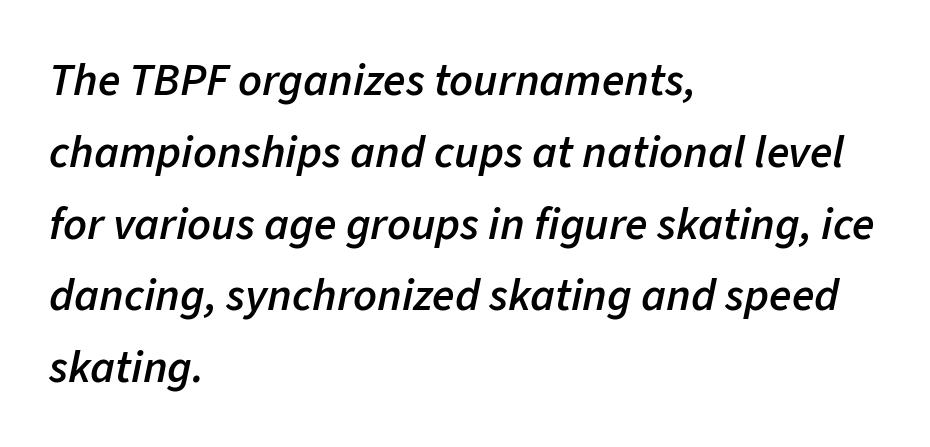
Q: Is the text bold? A: Semi-bold.
Q: Is the text italic (slanted)? A: Yes, it leans right by about 11 degrees.
Q: Is the text underlined? A: No.
Q: How is the paragraph aligned? A: Left-aligned.
Q: Is the spacing between letters normal or unusually wide? A: Normal.
Q: Is the spacing between lines tight, normal or loose? A: Normal.
Q: Width (condensed, normal, or wide)? A: Normal.
Q: Stroke contrast? A: Low.
Q: x-height? A: Medium.
Q: Monospaced? A: No.
